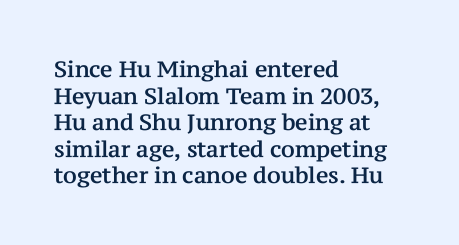
A student would call this left alignment; a typographer would say flush left, rag right. Nobody touched the tracking dial on this one. Tall strokes in this sample are plumb rather than angled. Descenders are the only things crossing below the line.
